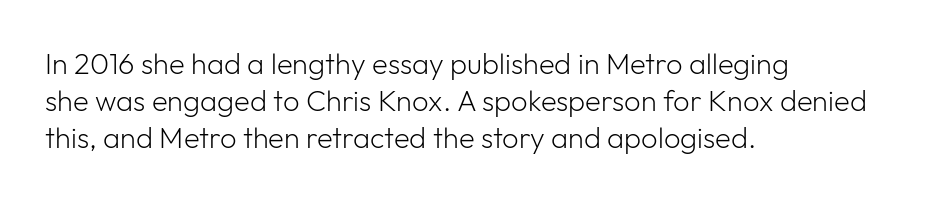
The image shows 29 px light sans-serif type, upright; set left-aligned, normal line spacing (1.27x), normal letter spacing, not underlined; low stroke contrast and a medium x-height.
